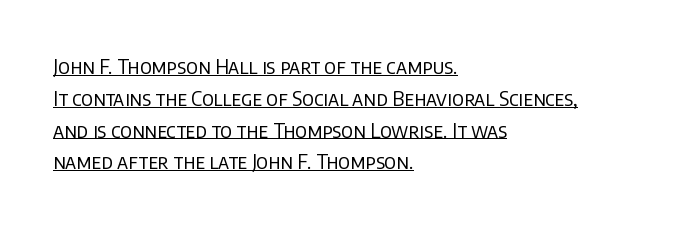
The lines sit at an ordinary, default distance from one another. The compositor pushed each line to the left boundary. These lines were composed using upright roman letters. The specimen includes a rule beneath the text block's lines. Counters stay open thanks to moderate or lighter strokes. Glyph-to-glyph distance matches everyday printed text.
